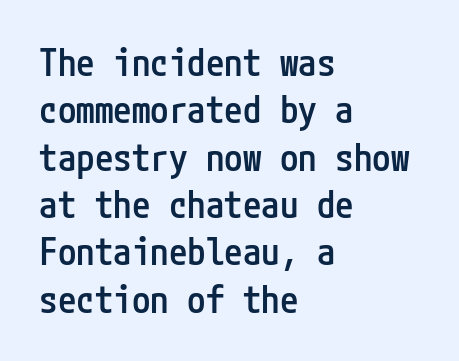
{"serif": "no", "italic": "no", "bold": "semi", "weight": "semibold", "width": "condensed", "stroke_contrast": "low", "x_height": "medium", "underline": "no", "align": "left", "line_spacing": "normal", "line_spacing_ratio": 1.28, "letter_spacing": "normal", "letter_spacing_em": 0.0, "glyph_px": 37}
